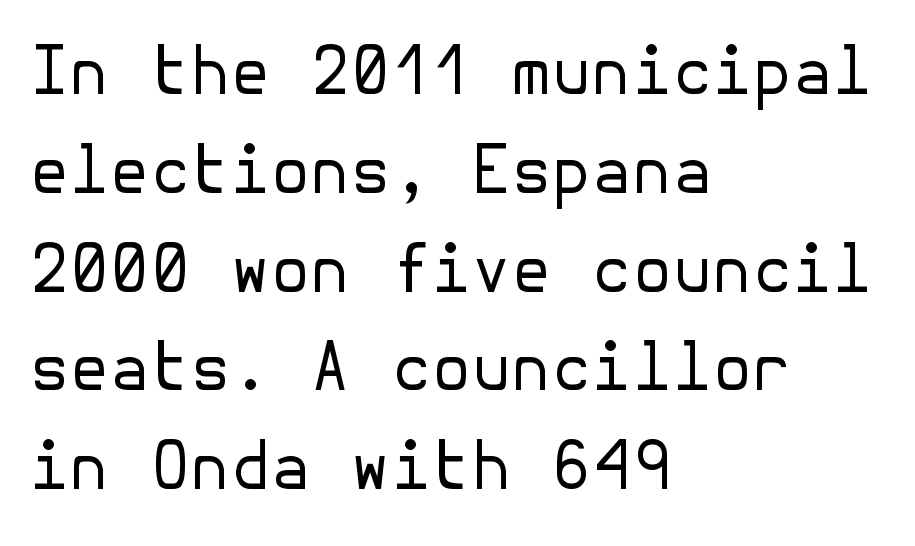
{"serif": "no", "italic": "no", "bold": "no", "weight": "regular", "width": "normal", "stroke_contrast": "low", "x_height": "medium", "underline": "no", "align": "left", "line_spacing": "normal", "line_spacing_ratio": 1.52, "letter_spacing": "normal", "letter_spacing_em": 0.0, "glyph_px": 65}
